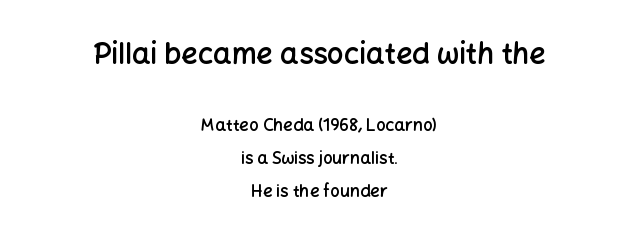
{"serif": "no", "italic": "no", "bold": "semi", "weight": "semibold", "width": "normal", "stroke_contrast": "low", "x_height": "medium", "monospaced": "no", "underline": "no", "align": "center", "line_spacing": "loose", "line_spacing_ratio": 1.95, "letter_spacing": "normal", "letter_spacing_em": 0.0, "larger_block": "first", "size_ratio": 1.71, "glyph_px": 29}
